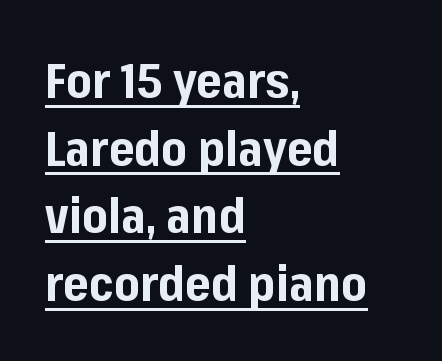
Q: Is the text bold? A: Yes.
Q: Is the text italic (slanted)? A: No, it is upright.
Q: Is the typeface a serif or a sans-serif typeface? A: Sans-serif.
Q: Is the text underlined? A: Yes.
Q: How is the paragraph aligned? A: Left-aligned.
Q: Is the spacing between letters normal or unusually wide? A: Normal.
Q: Is the spacing between lines tight, normal or loose? A: Normal.
Q: Width (condensed, normal, or wide)? A: Normal.
Q: Stroke contrast? A: Low.
Q: x-height? A: Medium.
Q: Monospaced? A: No.
